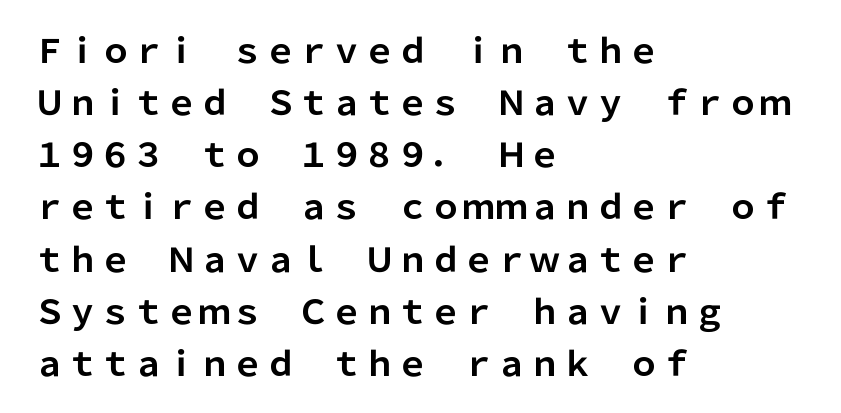
The letters sit at their default tracking, neither squeezed nor spread. Do the letters lean? They stand straight. Think of a printed novel: that variable character pitch is what you see here. Observe the absence of serifs on each vertical stroke in this sample.
